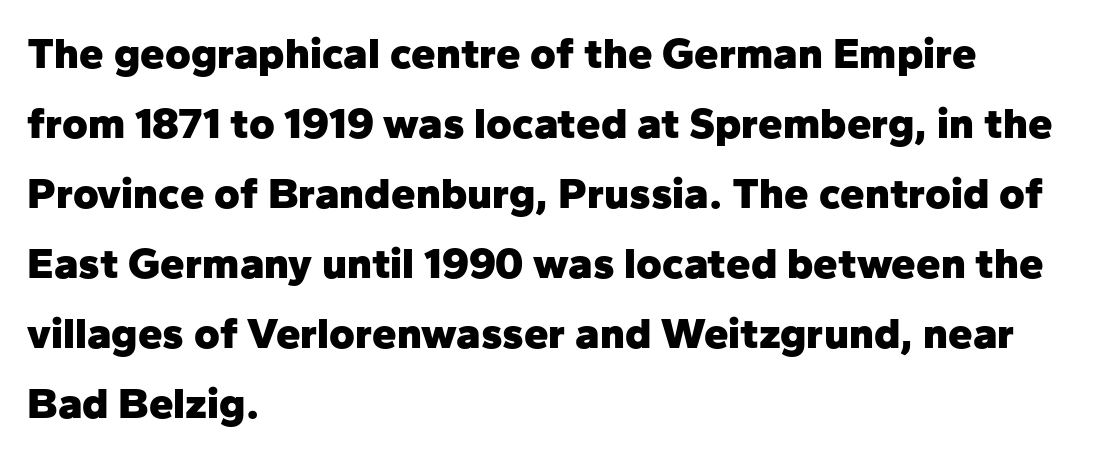
Think of a printed novel: that variable character pitch is what you see here. Each new line begins a customary step beneath the previous one. Ascenders rise straight up at ninety degrees. Is the type bold? Yes — the strokes are clearly thick and heavy. The letters carry no serifs — their stems end cleanly without finishing strokes.
